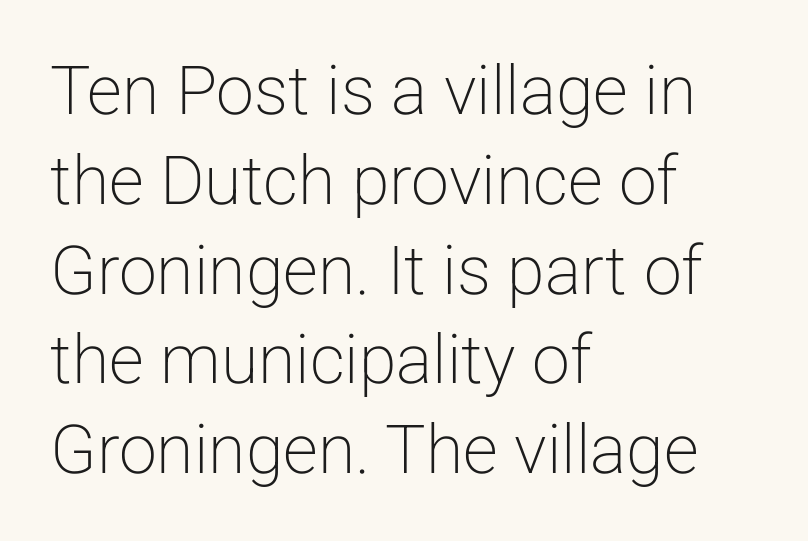
The image shows 68 px light sans-serif type, upright; set left-aligned, normal line spacing (1.32x), normal letter spacing, not underlined; low stroke contrast and a medium x-height.
